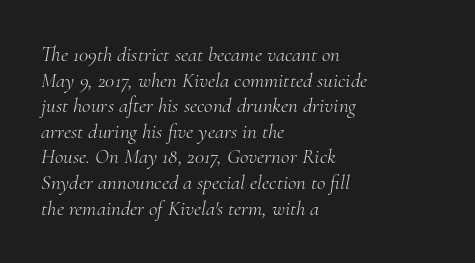
Emphasis-style slanted type is in use. How are the letters spaced? Ordinarily, with no added tracking. One-word summary of the alignment: left. The weight tops out at a normal text grade. This rendering features lettering with no underline.
